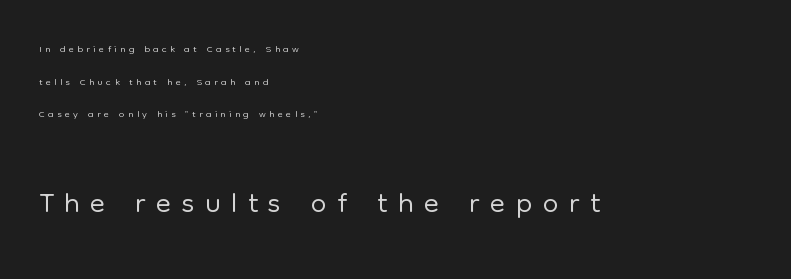
Leading: increased. A sans-serif font was chosen for this passage. The passage shown has open, widely tracked lettering throughout. All the whitespace from short lines collects on the right. Does the bottom block carry the larger type? Yes, it does. Every stem runs plumb, perpendicular to the baseline.
